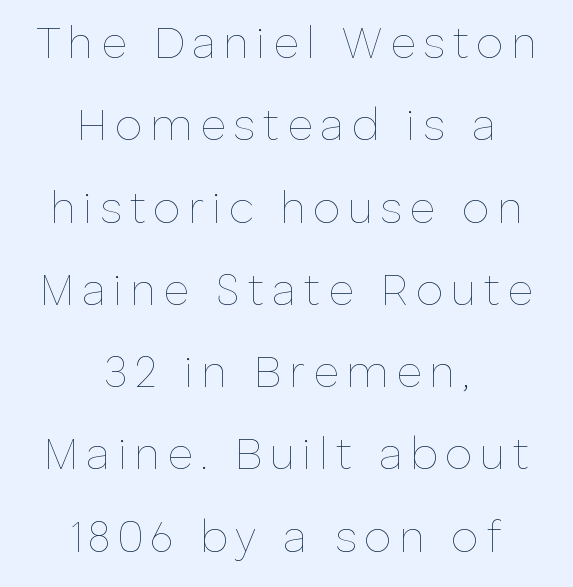
Q: Is the text bold? A: No.
Q: Is the text italic (slanted)? A: No, it is upright.
Q: Is the text underlined? A: No.
Q: How is the paragraph aligned? A: Centered.
Q: Width (condensed, normal, or wide)? A: Normal.
Q: Stroke contrast? A: Low.
Q: x-height? A: Medium.
Q: Monospaced? A: No.
